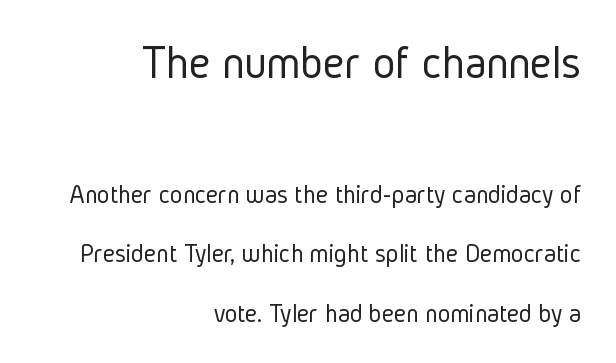
{"serif": "no", "italic": "no", "bold": "no", "weight": "light", "width": "condensed", "stroke_contrast": "low", "x_height": "medium", "monospaced": "no", "underline": "no", "align": "right", "line_spacing": "loose", "line_spacing_ratio": 2.2, "letter_spacing": "normal", "letter_spacing_em": 0.0, "larger_block": "first", "size_ratio": 1.78, "glyph_px": 48}
